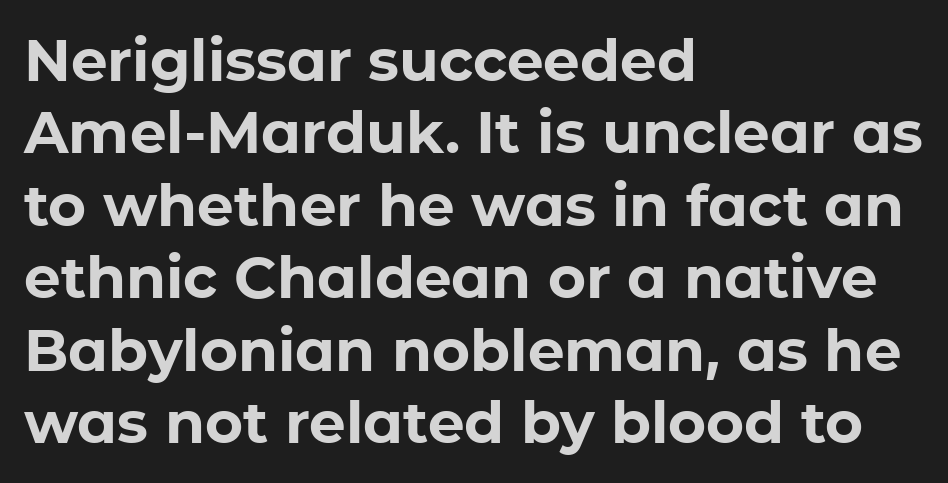
{"serif": "no", "italic": "no", "bold": "yes", "weight": "bold", "width": "normal", "stroke_contrast": "low", "x_height": "medium", "monospaced": "no", "underline": "no", "align": "left", "line_spacing": "normal", "line_spacing_ratio": 1.25, "letter_spacing": "normal", "letter_spacing_em": 0.0, "glyph_px": 58}
